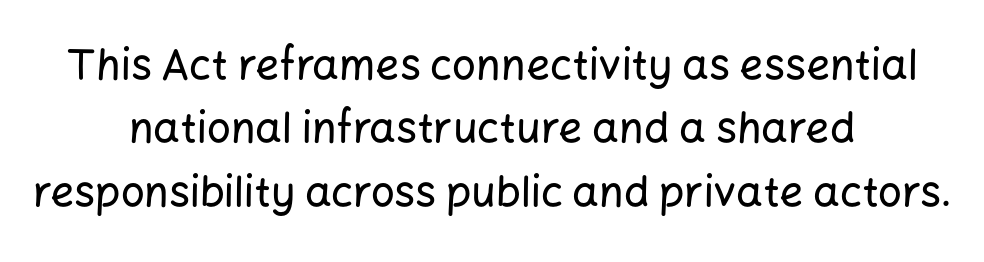
The image shows 42 px sans-serif type, upright; set centered, normal line spacing (1.51x), normal letter spacing, not underlined; low stroke contrast and a medium x-height.
